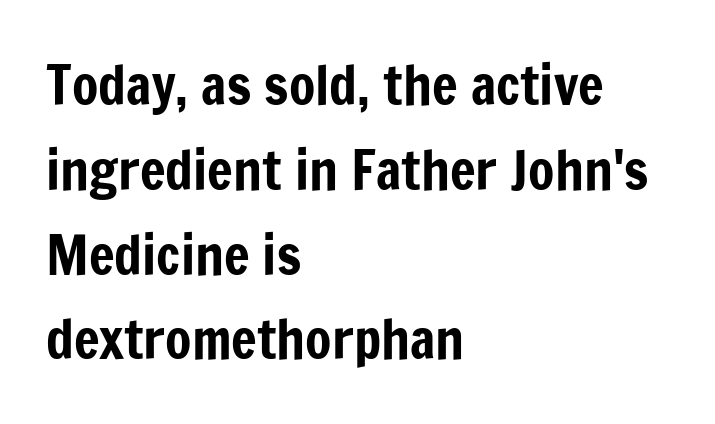
Q: Is the text italic (slanted)? A: No, it is upright.
Q: Is the typeface a serif or a sans-serif typeface? A: Sans-serif.
Q: Is the text underlined? A: No.
Q: How is the paragraph aligned? A: Left-aligned.
Q: Is the spacing between letters normal or unusually wide? A: Normal.
Q: Is the spacing between lines tight, normal or loose? A: Normal.
Q: Width (condensed, normal, or wide)? A: Condensed.
Q: Stroke contrast? A: Low.
Q: x-height? A: Medium.
Q: Monospaced? A: No.
